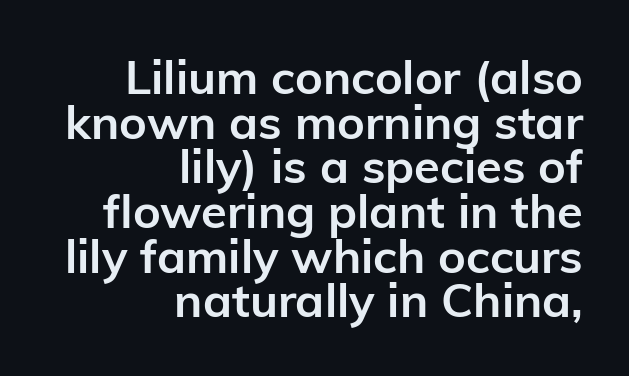
{"serif": "no", "italic": "no", "bold": "yes", "weight": "semibold", "width": "normal", "stroke_contrast": "low", "x_height": "medium", "monospaced": "no", "underline": "no", "align": "right", "line_spacing": "tight", "line_spacing_ratio": 0.95, "letter_spacing": "normal", "letter_spacing_em": 0.0, "glyph_px": 47}
